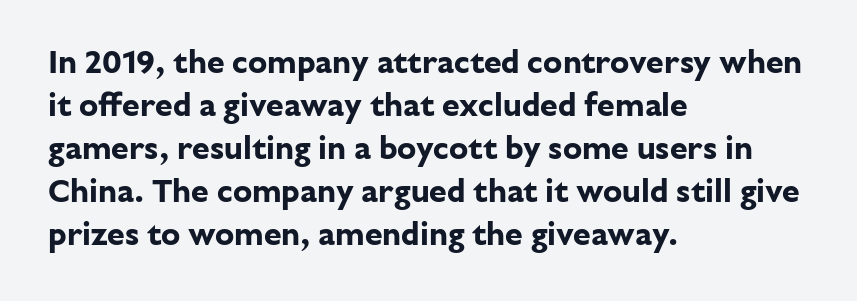
Q: Is the text bold? A: Yes.
Q: Is the text italic (slanted)? A: No, it is upright.
Q: Is the typeface a serif or a sans-serif typeface? A: Sans-serif.
Q: Is the text underlined? A: No.
Q: How is the paragraph aligned? A: Left-aligned.
Q: Is the spacing between letters normal or unusually wide? A: Normal.
Q: Is the spacing between lines tight, normal or loose? A: Normal.
Q: Width (condensed, normal, or wide)? A: Normal.
Q: Stroke contrast? A: Low.
Q: x-height? A: Medium.
Q: Monospaced? A: No.
